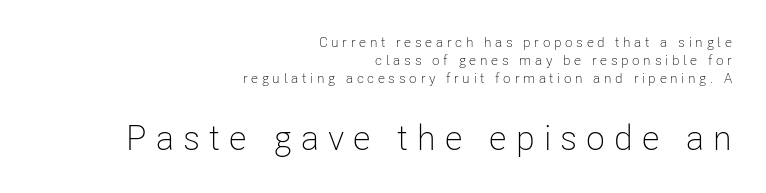
The image shows 35 px light, condensed sans-serif type, upright; set right-aligned, normal line spacing (1.3x), unusually wide letter spacing (+0.26 em), not underlined; the second (bottom) block is 2.5x larger; low stroke contrast and a medium x-height.
